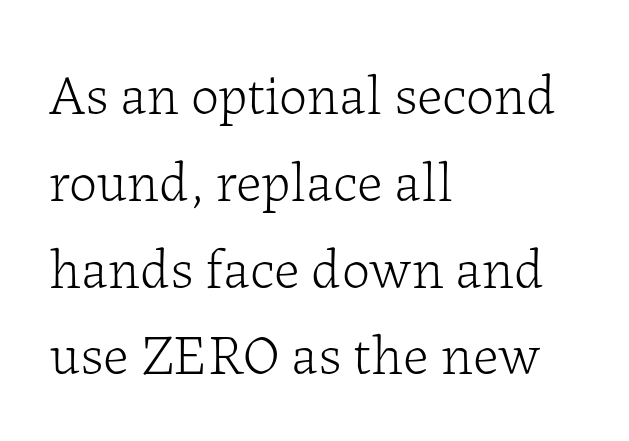
Has an underline been added? It has not. Normally led — the rows are evenly, conventionally spaced. Typeset ragged right — the left edge is the straight one. Examine the stroke ends and you'll spot serifs. The lettering holds an erect, upright posture throughout.
